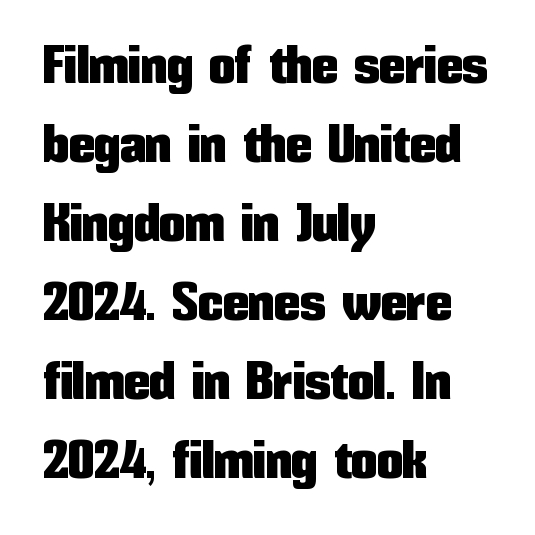
Q: Is the text italic (slanted)? A: No, it is upright.
Q: Is the typeface a serif or a sans-serif typeface? A: Sans-serif.
Q: Is the text underlined? A: No.
Q: How is the paragraph aligned? A: Left-aligned.
Q: Is the spacing between letters normal or unusually wide? A: Normal.
Q: Is the spacing between lines tight, normal or loose? A: Normal.
Q: Width (condensed, normal, or wide)? A: Condensed.
Q: Stroke contrast? A: Low.
Q: x-height? A: Medium.
Q: Monospaced? A: No.
